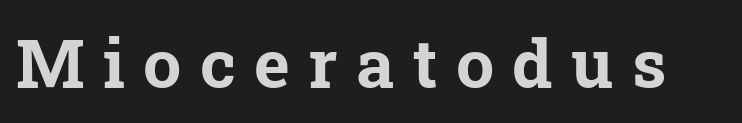
Q: Is the text bold? A: Yes.
Q: Is the typeface a serif or a sans-serif typeface? A: Serif.
Q: Is the text underlined? A: No.
Q: Is the spacing between letters normal or unusually wide? A: Unusually wide.
Q: Width (condensed, normal, or wide)? A: Normal.
Q: Stroke contrast? A: Low.
Q: x-height? A: Medium.
Q: Monospaced? A: No.
